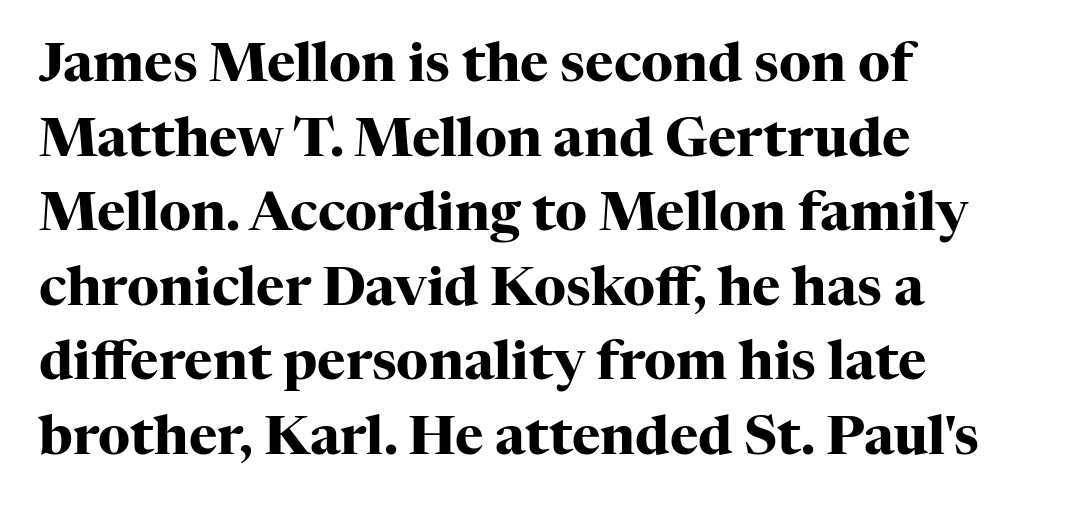
A typesetter would call this leading conventional body-copy spacing. The line texture is even and compact thanks to regular tracking. A typesetter would mark this as roman, not italic. Classification — serif.
